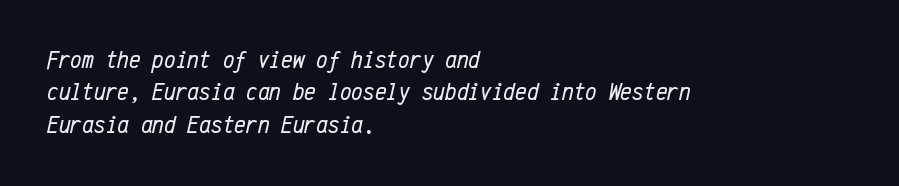
The image shows 26 px text type, italic (leaning right); set left-aligned, normal line spacing (1.25x), normal letter spacing, not underlined.
